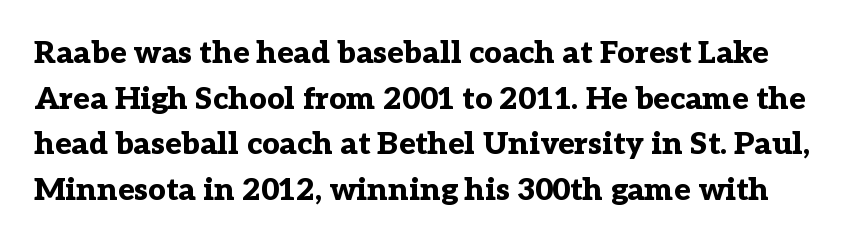
Q: Is the text bold? A: Yes.
Q: Is the text italic (slanted)? A: No, it is upright.
Q: Is the typeface a serif or a sans-serif typeface? A: Serif.
Q: Is the text underlined? A: No.
Q: Is the spacing between letters normal or unusually wide? A: Normal.
Q: Is the spacing between lines tight, normal or loose? A: Normal.
Q: Width (condensed, normal, or wide)? A: Normal.
Q: Stroke contrast? A: Low.
Q: x-height? A: Medium.
Q: Monospaced? A: No.
